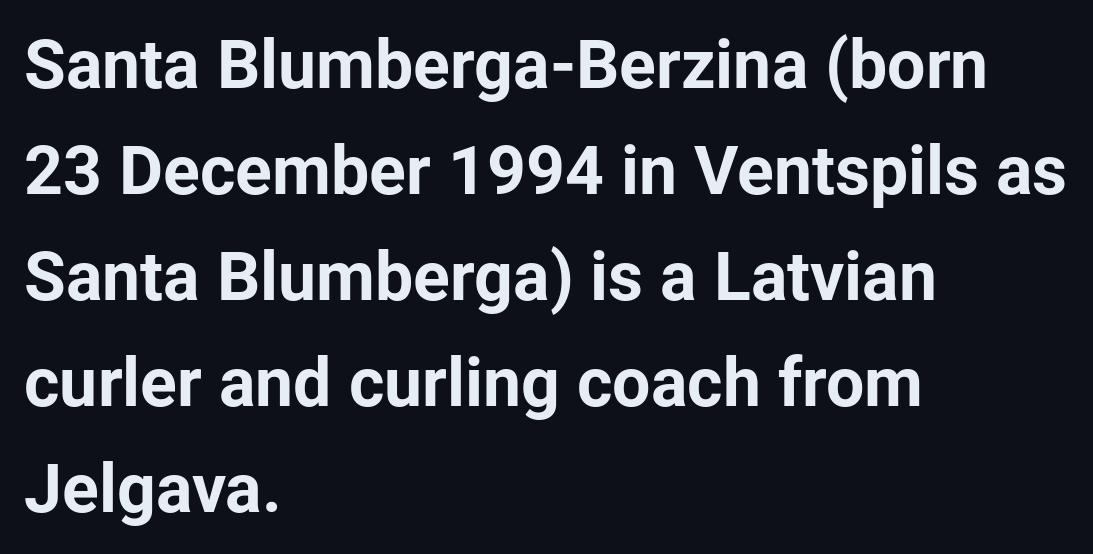
{"serif": "no", "italic": "no", "bold": "yes", "weight": "bold", "width": "normal", "stroke_contrast": "low", "x_height": "medium", "monospaced": "no", "underline": "no", "align": "left", "line_spacing": "normal", "line_spacing_ratio": 1.56, "letter_spacing": "normal", "letter_spacing_em": 0.0, "glyph_px": 68}
